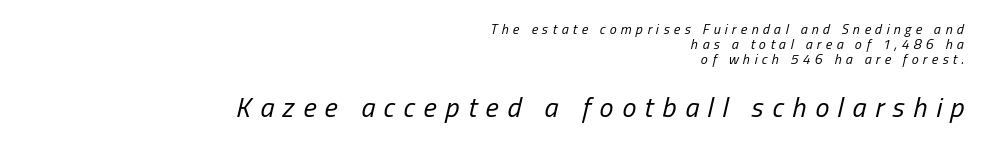
{"italic": "yes", "lean": "right", "slant_degrees": 13, "bold": "no", "weight": "regular", "width": "condensed", "stroke_contrast": "low", "x_height": "medium", "monospaced": "no", "underline": "no", "align": "right", "line_spacing": "tight", "line_spacing_ratio": 1.07, "letter_spacing": "wide", "letter_spacing_em": 0.31, "larger_block": "second", "size_ratio": 2.0, "glyph_px": 28}
